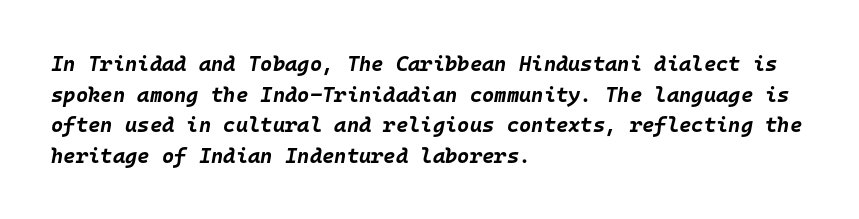
Slant detected: the letters are inclined. Quick note: interline space is typical. The passage is arranged the way most books set body copy — flush left. The baseline area is clear. Caption: bold face, heavy strokes.
